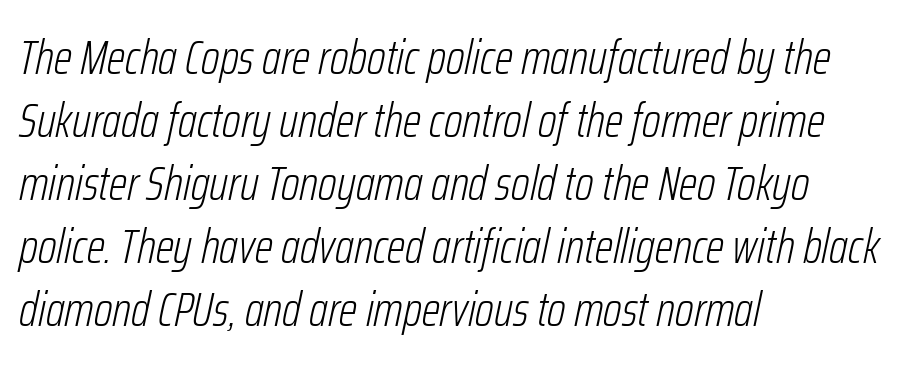
The image shows 48 px light, condensed type, italic (leaning right); set left-aligned, normal line spacing (1.31x), normal letter spacing, not underlined; low stroke contrast and a medium x-height.
